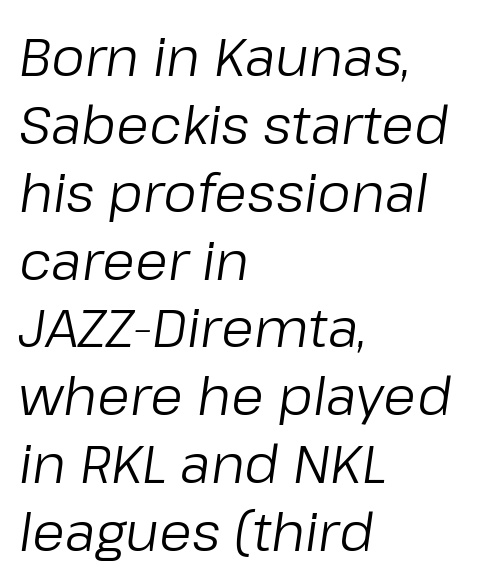
{"italic": "yes", "lean": "right", "slant_degrees": 8, "bold": "no", "weight": "regular", "width": "normal", "stroke_contrast": "low", "x_height": "medium", "monospaced": "no", "underline": "no", "align": "left", "line_spacing": "normal", "line_spacing_ratio": 1.28, "letter_spacing": "normal", "letter_spacing_em": 0.0, "glyph_px": 53}
